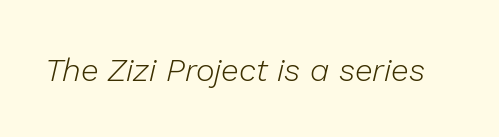
Q: Is the text bold? A: No.
Q: Is the text italic (slanted)? A: Yes, it leans right by about 13 degrees.
Q: Is the text underlined? A: No.
Q: Is the spacing between letters normal or unusually wide? A: Normal.
Q: Width (condensed, normal, or wide)? A: Normal.
Q: Stroke contrast? A: Low.
Q: x-height? A: Medium.
Q: Monospaced? A: No.
